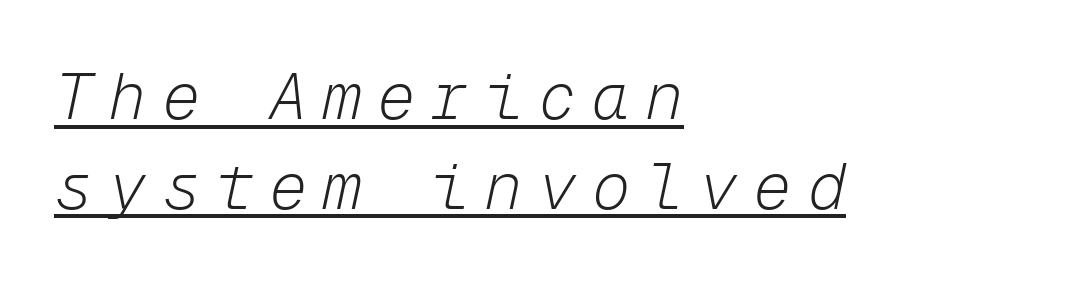
Interline gaps are of average width in this sample. No chunkiness to these letters — they're not bold. The lines in this sample share a left origin and differ only in where they stop. Does a line run under the words? Yes, clearly. Style check: oblique. Looks like terminal output: every glyph gets an equal slot.
